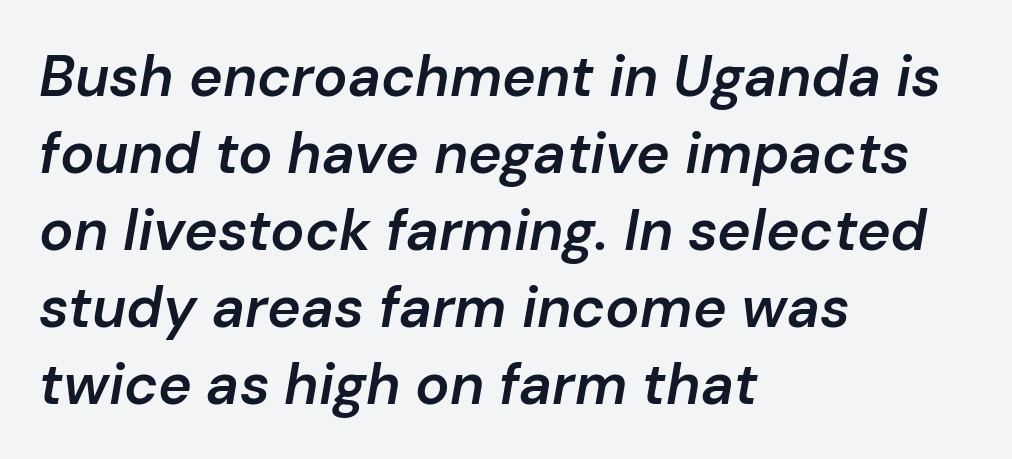
Rendered with sloped, italic letterforms. Varying glyph widths throughout — classic text-font behaviour. Nobody touched the tracking dial on this one. Interline gaps are of average width in this sample. Where is the straight margin? On the left. Underline: absent.
